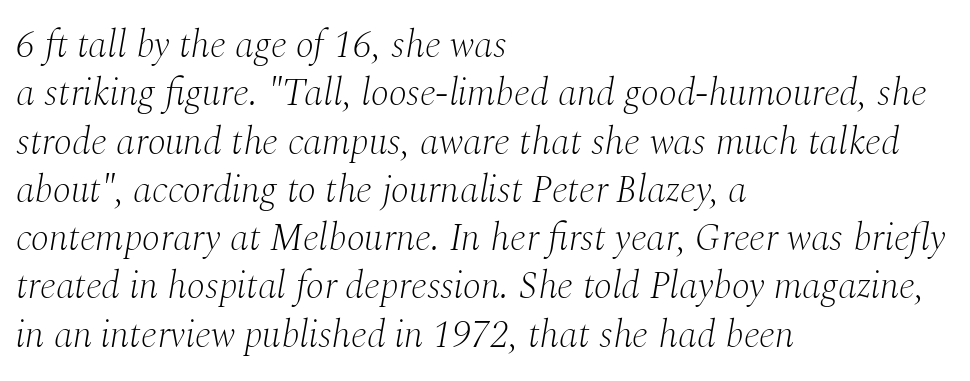
Q: Is the text bold? A: No.
Q: Is the text italic (slanted)? A: Yes, it leans right by about 10 degrees.
Q: Is the typeface a serif or a sans-serif typeface? A: Serif.
Q: Is the text underlined? A: No.
Q: How is the paragraph aligned? A: Left-aligned.
Q: Is the spacing between letters normal or unusually wide? A: Normal.
Q: Is the spacing between lines tight, normal or loose? A: Normal.
Q: Width (condensed, normal, or wide)? A: Normal.
Q: Stroke contrast? A: Medium.
Q: x-height? A: Medium.
Q: Monospaced? A: No.
